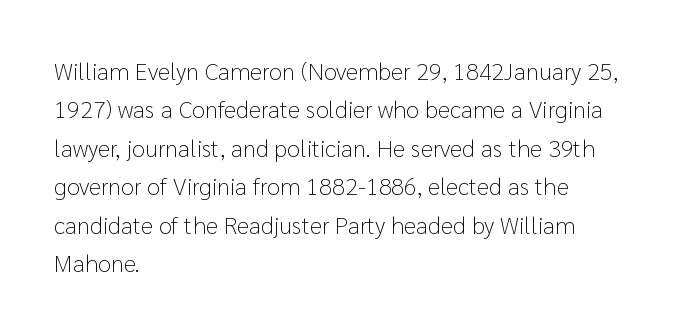
{"italic": "no", "bold": "no", "underline": "no", "align": "left", "line_spacing": "normal", "line_spacing_ratio": 1.6, "letter_spacing": "normal", "letter_spacing_em": 0.0, "glyph_px": 24}
